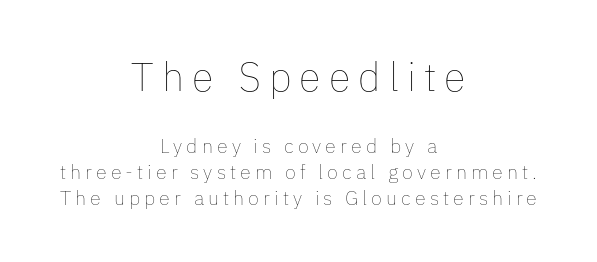
The image shows 40 px thin type, upright; set centered, normal line spacing (1.3x), unusually wide letter spacing (+0.2 em), not underlined; the first (top) block is 2.0x larger; low stroke contrast and a medium x-height.
